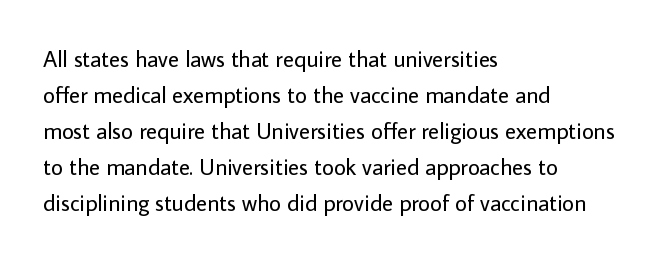
Q: Is the text bold? A: No.
Q: Is the text italic (slanted)? A: No, it is upright.
Q: Is the text underlined? A: No.
Q: How is the paragraph aligned? A: Left-aligned.
Q: Is the spacing between letters normal or unusually wide? A: Normal.
Q: Is the spacing between lines tight, normal or loose? A: Normal.
